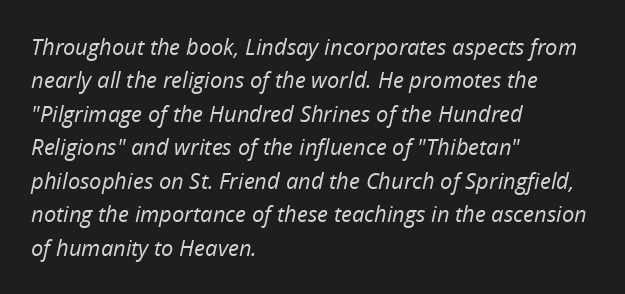
Observe the lean: these are italic letterforms. Stroke thickness stays within the range of a standard reading face or lighter. Horizontal alignment here is leftward, the default for most running prose. Default kerning and tracking; the words read as compact shapes. The gap between lines stays unmarked. The rendering uses a moderate line-height, typical for paragraphs.
